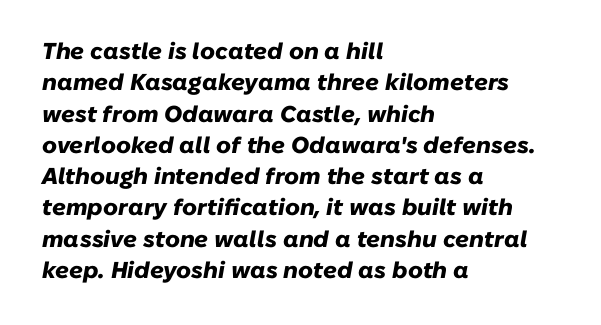
Q: Is the text bold? A: Yes.
Q: Is the text italic (slanted)? A: Yes, it leans right by about 10 degrees.
Q: Is the text underlined? A: No.
Q: How is the paragraph aligned? A: Left-aligned.
Q: Is the spacing between letters normal or unusually wide? A: Normal.
Q: Is the spacing between lines tight, normal or loose? A: Normal.
